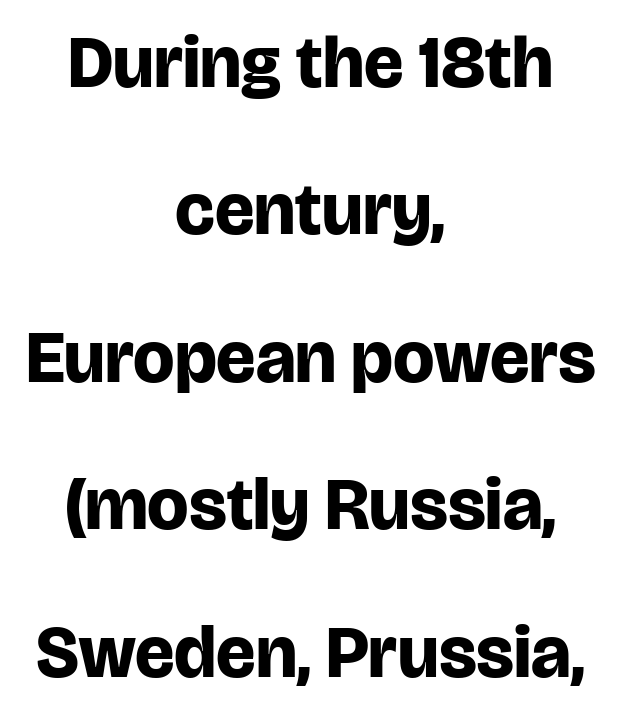
A sans-serif font was chosen for this passage. Unmarked baselines from the first word to the last. Where is the straight margin? There isn't one; the lines are centered. Ascenders rise straight up at ninety degrees. The face used here is proportionally spaced, like ordinary book or web type. Vertically, the passage feels expansive, rows floating well apart.
